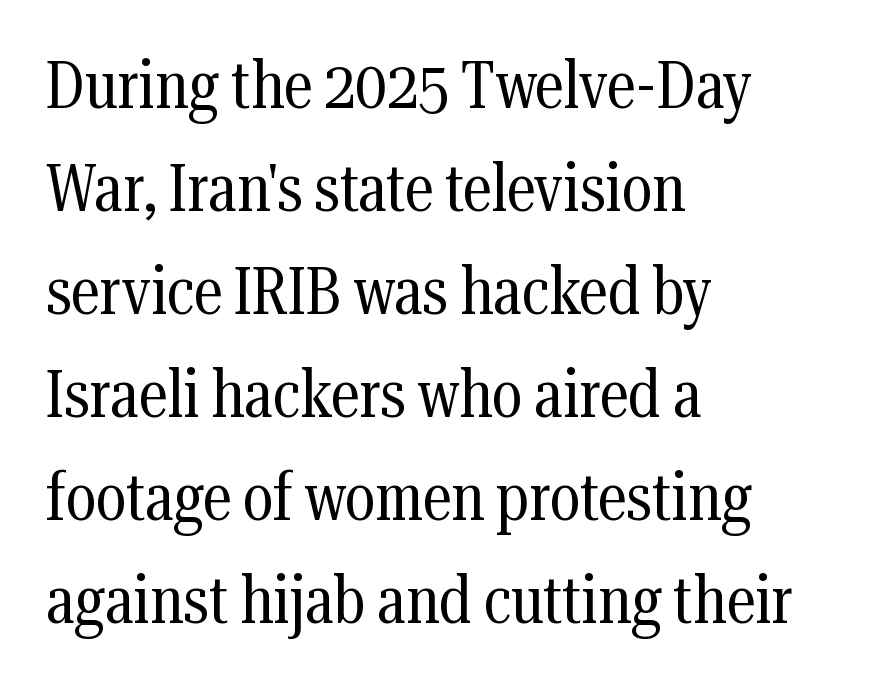
The image shows 66 px regular-weight, condensed serif type, upright; set left-aligned, normal line spacing (1.56x), normal letter spacing, not underlined; medium stroke contrast and a medium x-height.
